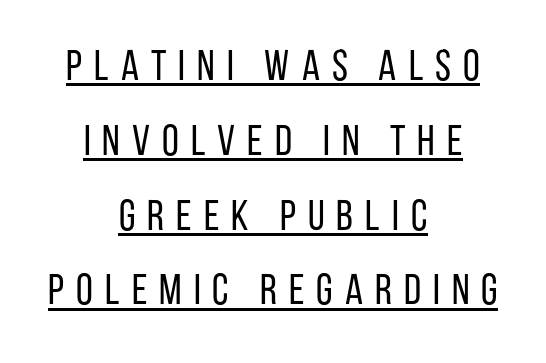
Q: Is the text bold? A: No.
Q: Is the text italic (slanted)? A: No, it is upright.
Q: Is the typeface a serif or a sans-serif typeface? A: Sans-serif.
Q: Is the text underlined? A: Yes.
Q: How is the paragraph aligned? A: Centered.
Q: Is the spacing between letters normal or unusually wide? A: Unusually wide.
Q: Width (condensed, normal, or wide)? A: Condensed.
Q: Stroke contrast? A: Low.
Q: x-height? A: Large.
Q: Monospaced? A: No.
